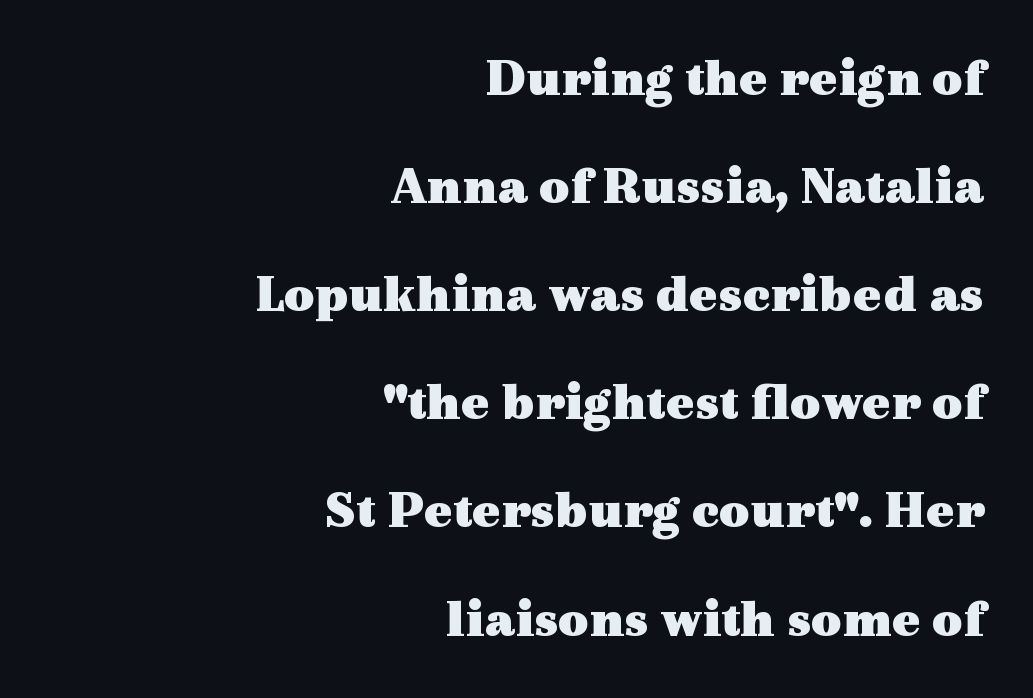
The image shows 53 px heavy, wide serif type, upright; set right-aligned, loose line spacing (2.04x), normal letter spacing, not underlined; a medium x-height.
